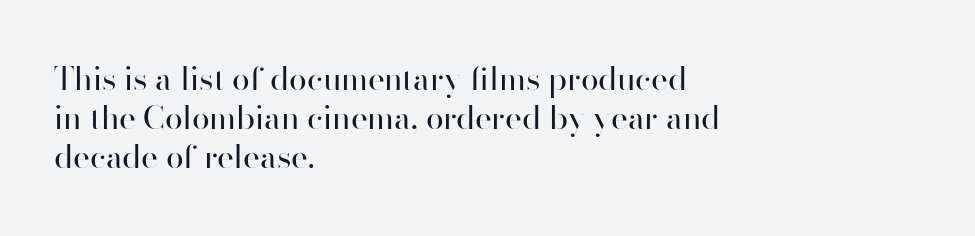
{"serif": "no", "italic": "no", "bold": "no", "weight": "regular", "width": "normal", "stroke_contrast": "high", "x_height": "small", "monospaced": "no", "underline": "no", "align": "left", "line_spacing_ratio": 1.22, "letter_spacing": "normal", "letter_spacing_em": 0.0, "glyph_px": 32}
